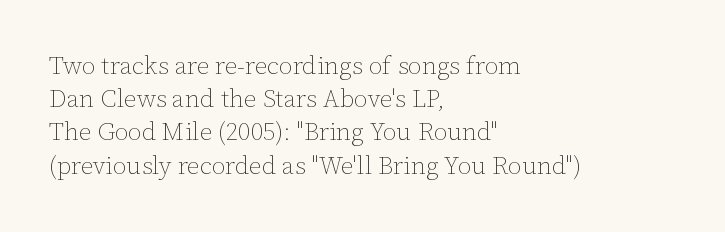
These lines sit exactly where default settings would place them. Decoration check: the copy has no underline. The typeface has the unassuming heft of standard copy or less. Horizontal alignment here is leftward, the default for most running prose.
